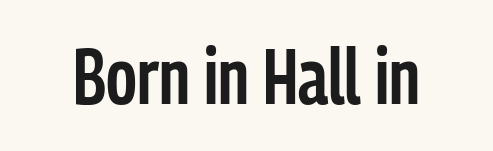
The image shows 77 px semibold, condensed sans-serif type, upright; set normal letter spacing, not underlined; low stroke contrast and a medium x-height.
